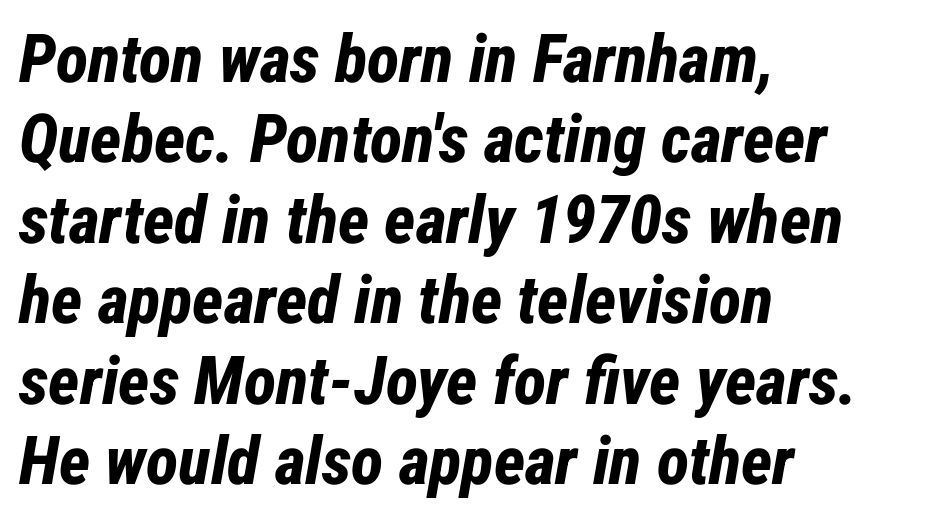
Q: Is the text bold? A: Yes.
Q: Is the text italic (slanted)? A: Yes, it leans right by about 12 degrees.
Q: Is the text underlined? A: No.
Q: How is the paragraph aligned? A: Left-aligned.
Q: Is the spacing between letters normal or unusually wide? A: Normal.
Q: Width (condensed, normal, or wide)? A: Condensed.
Q: Stroke contrast? A: Low.
Q: x-height? A: Medium.
Q: Monospaced? A: No.
